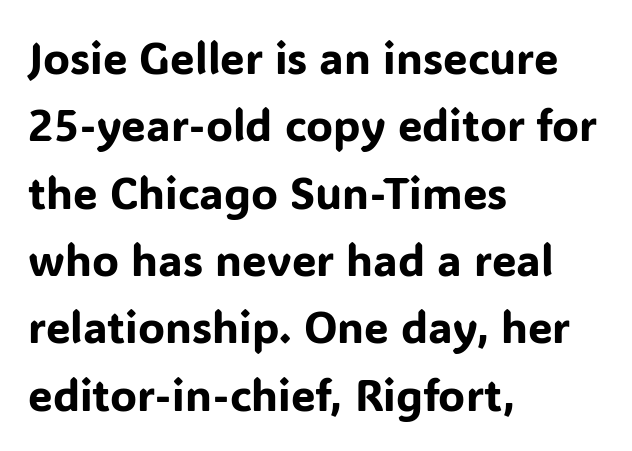
Q: Is the text italic (slanted)? A: No, it is upright.
Q: Is the typeface a serif or a sans-serif typeface? A: Sans-serif.
Q: Is the text underlined? A: No.
Q: How is the paragraph aligned? A: Left-aligned.
Q: Is the spacing between letters normal or unusually wide? A: Normal.
Q: Is the spacing between lines tight, normal or loose? A: Normal.
Q: Width (condensed, normal, or wide)? A: Normal.
Q: Stroke contrast? A: Low.
Q: x-height? A: Medium.
Q: Monospaced? A: No.
